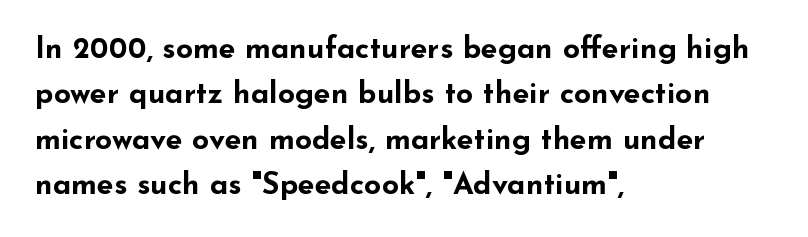
Q: Is the text bold? A: Yes.
Q: Is the text italic (slanted)? A: No, it is upright.
Q: Is the typeface a serif or a sans-serif typeface? A: Sans-serif.
Q: Is the text underlined? A: No.
Q: How is the paragraph aligned? A: Left-aligned.
Q: Is the spacing between letters normal or unusually wide? A: Normal.
Q: Is the spacing between lines tight, normal or loose? A: Normal.
Q: Width (condensed, normal, or wide)? A: Wide.
Q: Stroke contrast? A: Low.
Q: x-height? A: Small.
Q: Monospaced? A: No.
